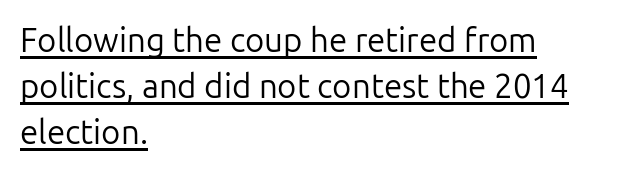
The image shows 33 px regular-weight sans-serif type, upright; set left-aligned, normal line spacing (1.39x), normal letter spacing, underlined; low stroke contrast and a medium x-height.
